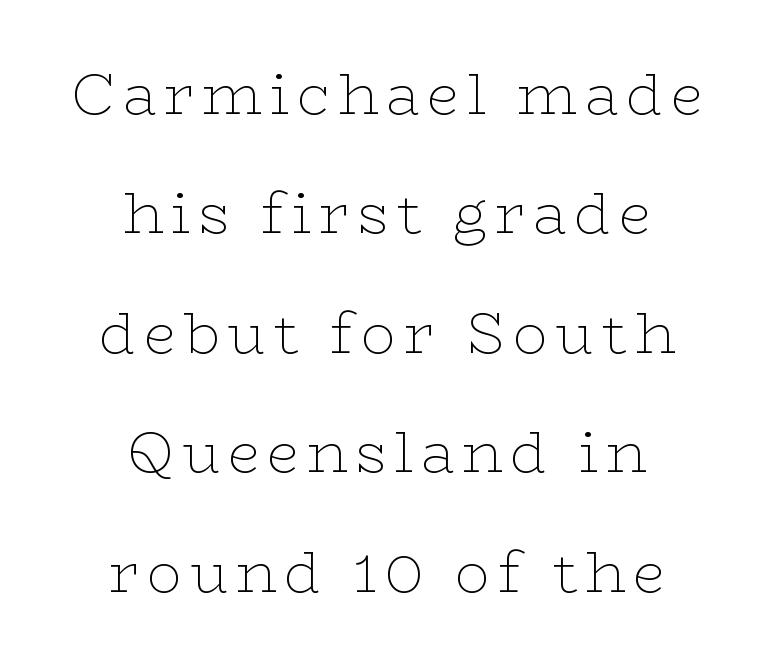
{"serif": "yes", "italic": "no", "bold": "no", "weight": "thin", "width": "wide", "stroke_contrast": "low", "x_height": "medium", "monospaced": "no", "underline": "no", "align": "center", "line_spacing": "loose", "line_spacing_ratio": 2.06, "glyph_px": 58}
